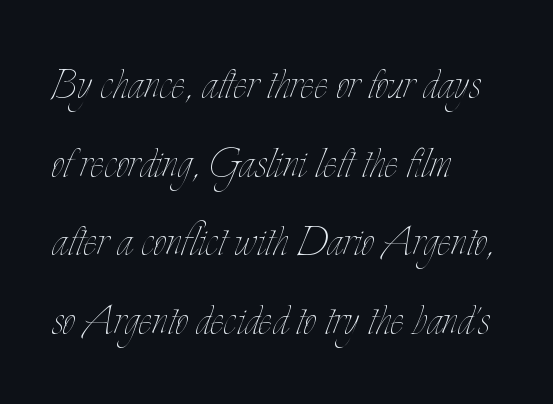
The image shows 52 px thin, condensed type; set left-aligned, normal line spacing (1.51x), normal letter spacing, not underlined; low stroke contrast and a small x-height.
